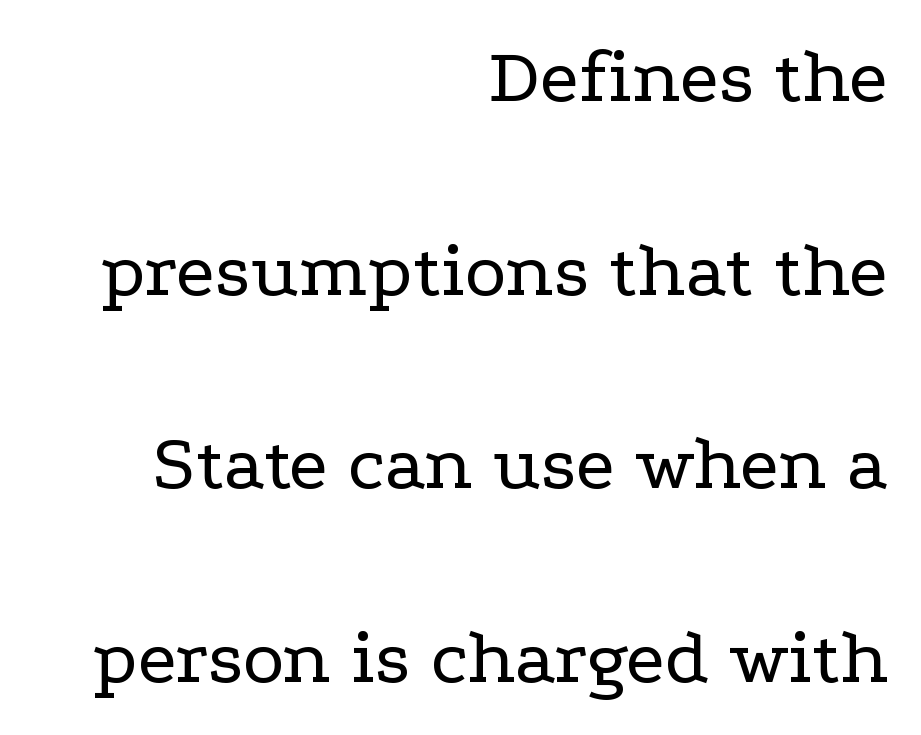
{"serif": "yes", "italic": "no", "bold": "no", "weight": "regular", "width": "wide", "stroke_contrast": "low", "x_height": "medium", "monospaced": "no", "underline": "no", "align": "right", "line_spacing": "loose", "line_spacing_ratio": 2.45, "letter_spacing": "normal", "letter_spacing_em": 0.0, "glyph_px": 79}
